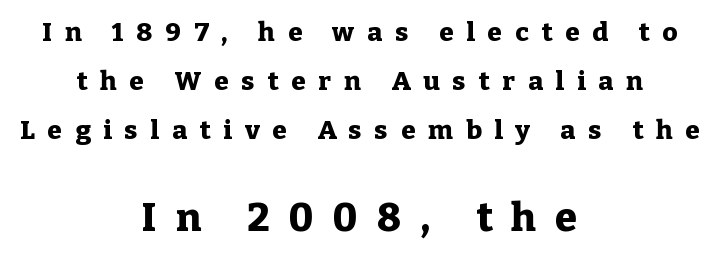
Strokes here are thick enough to call this a true bold. Typographically, this falls in the serif category. Nobody drew a line under any word here. Note the varied advance widths — an 'i' is clearly narrower than an 'm'. Designer's note — italics off, roman on. Every row of glyphs is offset so its center matches the block's center.
